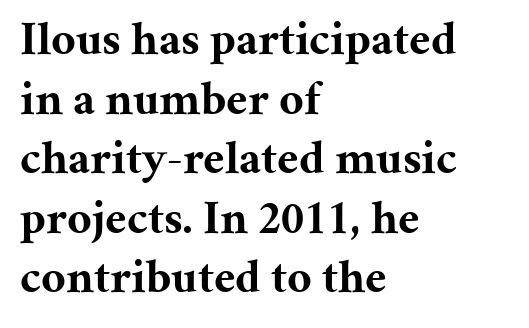
Q: Is the text bold? A: Yes.
Q: Is the text italic (slanted)? A: No, it is upright.
Q: Is the typeface a serif or a sans-serif typeface? A: Serif.
Q: Is the text underlined? A: No.
Q: How is the paragraph aligned? A: Left-aligned.
Q: Is the spacing between letters normal or unusually wide? A: Normal.
Q: Width (condensed, normal, or wide)? A: Normal.
Q: Stroke contrast? A: Medium.
Q: x-height? A: Medium.
Q: Monospaced? A: No.
